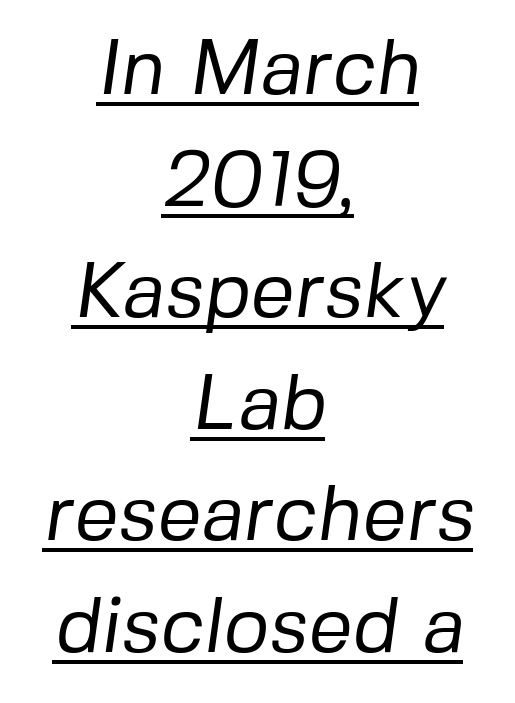
The face used here is proportionally spaced, like ordinary book or web type. Each new line begins a customary step beneath the previous one. Letters have the restrained weight of plain body copy at most. A baseline rule has been typeset under these characters.
